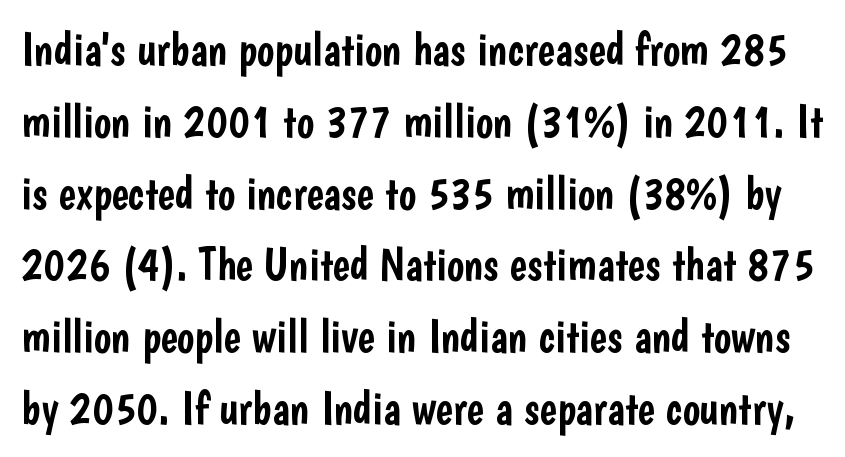
If you drew a line through each stem, it would be perfectly vertical. Caption: standard tracking, unaltered. The specimen omits any rule beneath the text block's lines. Serif or sans? Sans — the stroke terminals are bare.
